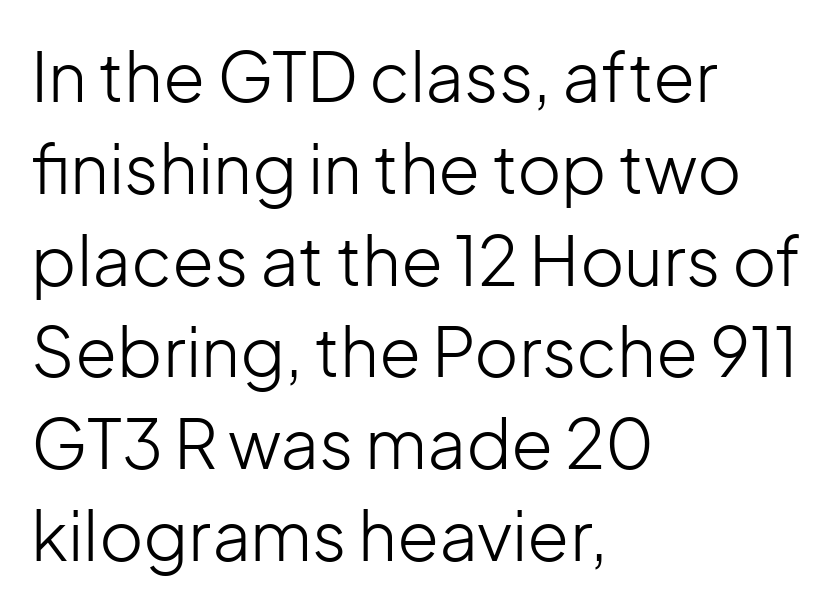
Observe the absence of serifs on each vertical stroke in this sample. Each letter keeps its own natural width here, so spacing adapts to shape. What's the leading like? Ordinary, nothing unusual. This sample uses an upright cut, with every glyph sitting square on the baseline. Where is the straight margin? On the left. The typeface has the unassuming heft of standard copy or less.
